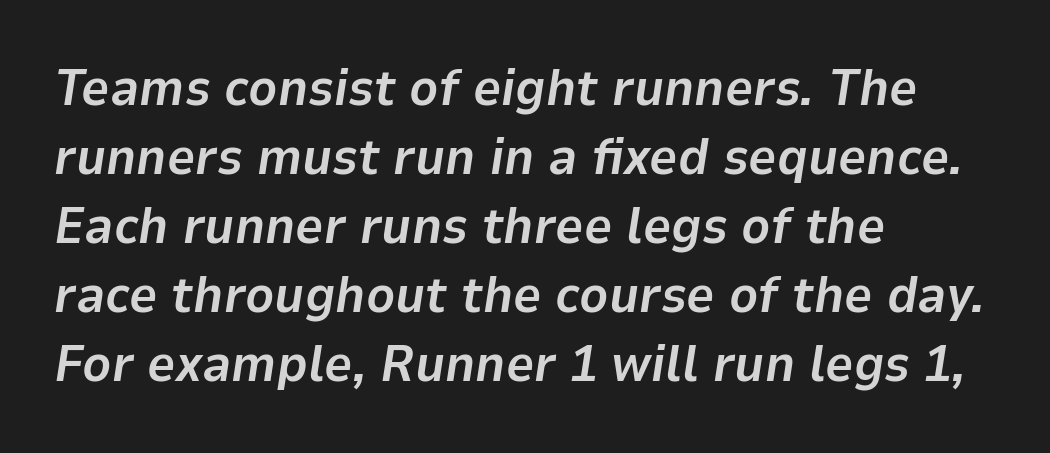
Q: Is the text bold? A: Yes.
Q: Is the text italic (slanted)? A: Yes, it leans right by about 9 degrees.
Q: Is the text underlined? A: No.
Q: How is the paragraph aligned? A: Left-aligned.
Q: Is the spacing between letters normal or unusually wide? A: Normal.
Q: Is the spacing between lines tight, normal or loose? A: Normal.
Q: Width (condensed, normal, or wide)? A: Normal.
Q: Stroke contrast? A: Low.
Q: x-height? A: Medium.
Q: Monospaced? A: No.
